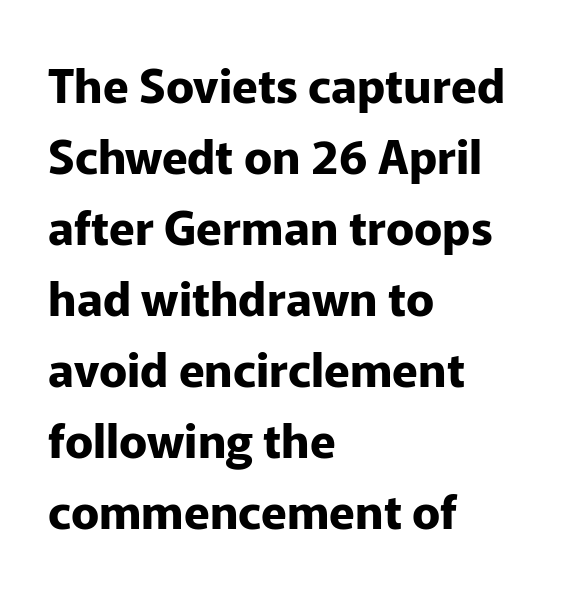
Q: Is the text bold? A: Yes.
Q: Is the text italic (slanted)? A: No, it is upright.
Q: Is the typeface a serif or a sans-serif typeface? A: Sans-serif.
Q: Is the text underlined? A: No.
Q: How is the paragraph aligned? A: Left-aligned.
Q: Is the spacing between letters normal or unusually wide? A: Normal.
Q: Is the spacing between lines tight, normal or loose? A: Normal.
Q: Width (condensed, normal, or wide)? A: Normal.
Q: Stroke contrast? A: Low.
Q: x-height? A: Medium.
Q: Monospaced? A: No.
